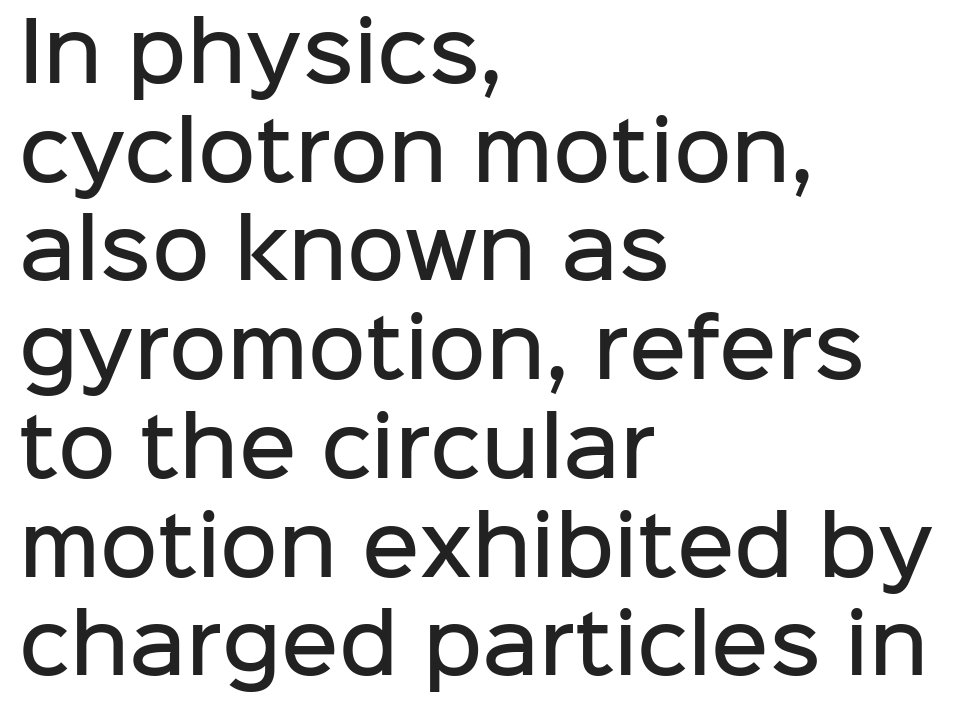
Q: Is the text bold? A: Semi-bold.
Q: Is the text italic (slanted)? A: No, it is upright.
Q: Is the typeface a serif or a sans-serif typeface? A: Sans-serif.
Q: Is the text underlined? A: No.
Q: How is the paragraph aligned? A: Left-aligned.
Q: Is the spacing between letters normal or unusually wide? A: Normal.
Q: Is the spacing between lines tight, normal or loose? A: Normal.
Q: Width (condensed, normal, or wide)? A: Normal.
Q: Stroke contrast? A: Low.
Q: x-height? A: Medium.
Q: Monospaced? A: No.
